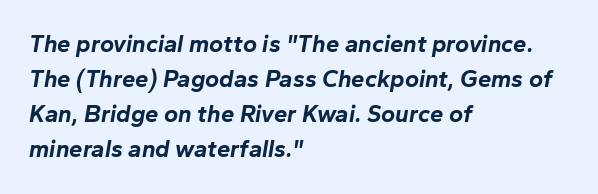
{"italic": "yes", "lean": "right", "slant_degrees": 10, "bold": "yes", "underline": "no", "align": "left", "line_spacing": "normal", "line_spacing_ratio": 1.46, "letter_spacing": "normal", "letter_spacing_em": 0.0, "glyph_px": 24}
